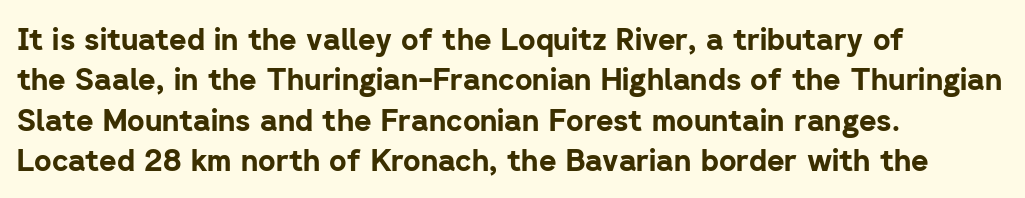
Compared with an ordinary text face, these strokes are far heavier — a full bold. The rendering uses a moderate line-height, typical for paragraphs. Does the type have serifs? No, each stem ends abruptly. Quick note: underline off. No extra tracking has been applied to these lines.
